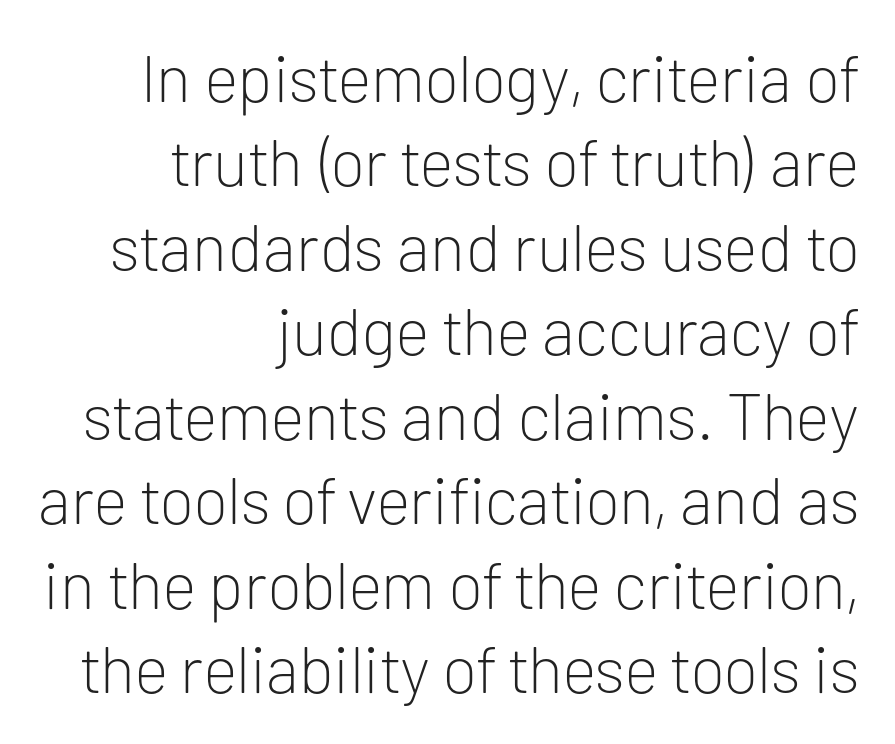
Q: Is the text bold? A: No.
Q: Is the text italic (slanted)? A: No, it is upright.
Q: Is the typeface a serif or a sans-serif typeface? A: Sans-serif.
Q: Is the text underlined? A: No.
Q: How is the paragraph aligned? A: Right-aligned.
Q: Is the spacing between letters normal or unusually wide? A: Normal.
Q: Is the spacing between lines tight, normal or loose? A: Normal.
Q: Width (condensed, normal, or wide)? A: Normal.
Q: Stroke contrast? A: Low.
Q: x-height? A: Medium.
Q: Monospaced? A: No.
